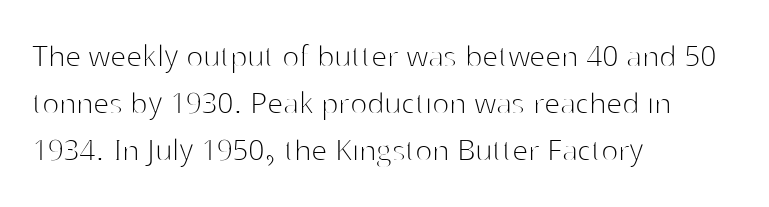
Q: Is the text bold? A: No.
Q: Is the text italic (slanted)? A: No, it is upright.
Q: Is the typeface a serif or a sans-serif typeface? A: Sans-serif.
Q: Is the text underlined? A: No.
Q: How is the paragraph aligned? A: Left-aligned.
Q: Is the spacing between letters normal or unusually wide? A: Normal.
Q: Is the spacing between lines tight, normal or loose? A: Normal.
Q: Width (condensed, normal, or wide)? A: Normal.
Q: Stroke contrast? A: High.
Q: x-height? A: Medium.
Q: Monospaced? A: No.
